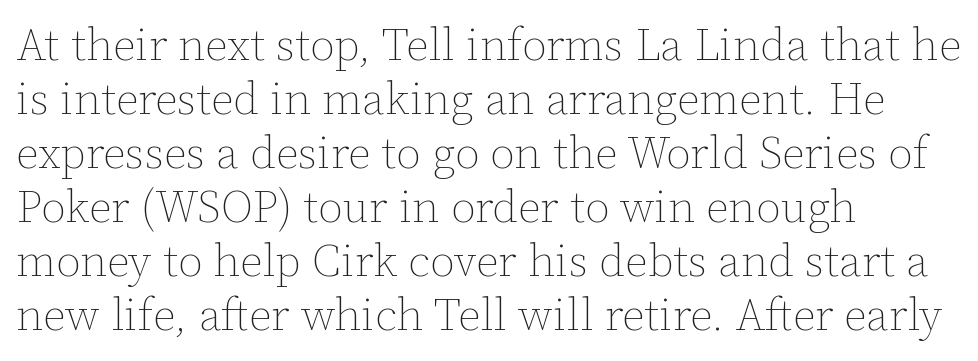
{"italic": "no", "bold": "no", "weight": "thin", "width": "normal", "stroke_contrast": "low", "x_height": "medium", "monospaced": "no", "underline": "no", "align": "left", "line_spacing_ratio": 1.2, "letter_spacing": "normal", "letter_spacing_em": 0.0, "glyph_px": 45}
